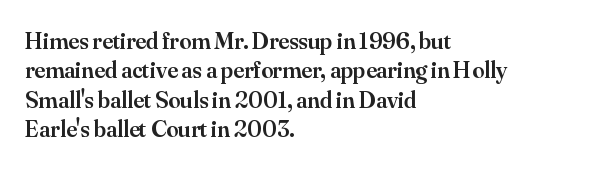
This rendering leaves character spacing at its baseline value. The gap between lines stays unmarked. Characters remain perfectly vertical along every line. The compositor pushed each line to the left boundary.
